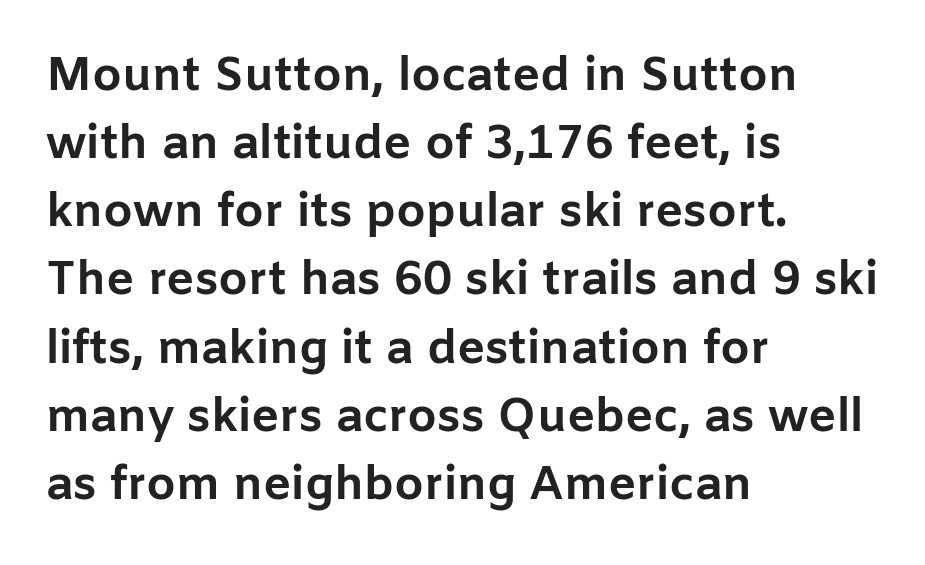
Q: Is the text bold? A: Yes.
Q: Is the text italic (slanted)? A: No, it is upright.
Q: Is the typeface a serif or a sans-serif typeface? A: Sans-serif.
Q: Is the text underlined? A: No.
Q: How is the paragraph aligned? A: Left-aligned.
Q: Is the spacing between letters normal or unusually wide? A: Normal.
Q: Is the spacing between lines tight, normal or loose? A: Normal.
Q: Width (condensed, normal, or wide)? A: Normal.
Q: Stroke contrast? A: Low.
Q: x-height? A: Medium.
Q: Monospaced? A: No.
